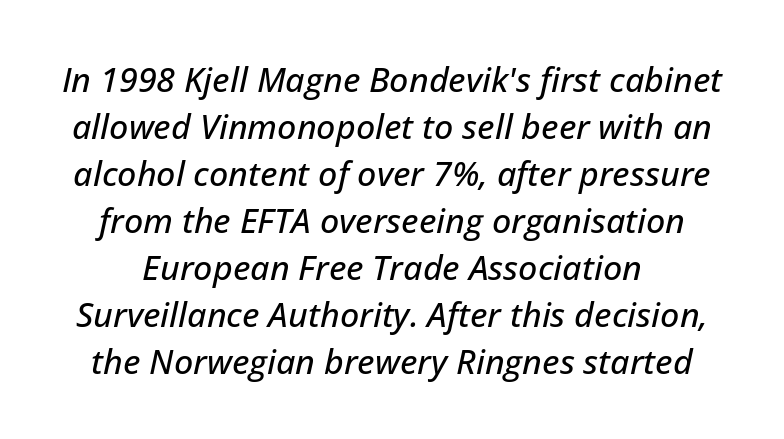
Q: Is the text italic (slanted)? A: Yes, it leans right by about 12 degrees.
Q: Is the text underlined? A: No.
Q: Is the spacing between letters normal or unusually wide? A: Normal.
Q: Is the spacing between lines tight, normal or loose? A: Normal.
Q: Width (condensed, normal, or wide)? A: Normal.
Q: Stroke contrast? A: Low.
Q: x-height? A: Medium.
Q: Monospaced? A: No.
